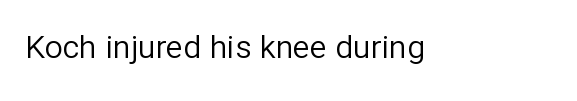
Q: Is the text bold? A: No.
Q: Is the text italic (slanted)? A: No, it is upright.
Q: Is the typeface a serif or a sans-serif typeface? A: Sans-serif.
Q: Is the text underlined? A: No.
Q: Is the spacing between letters normal or unusually wide? A: Normal.
Q: Width (condensed, normal, or wide)? A: Normal.
Q: Stroke contrast? A: Low.
Q: x-height? A: Medium.
Q: Monospaced? A: No.
